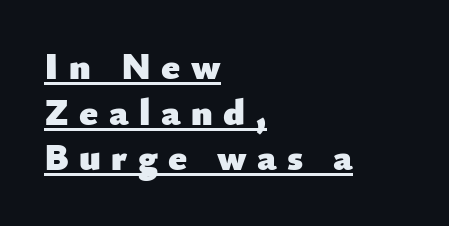
The image shows 38 px heavy sans-serif type, upright; set left-aligned, line spacing 1.2x, unusually wide letter spacing (+0.27 em), underlined; low stroke contrast and a small x-height.
